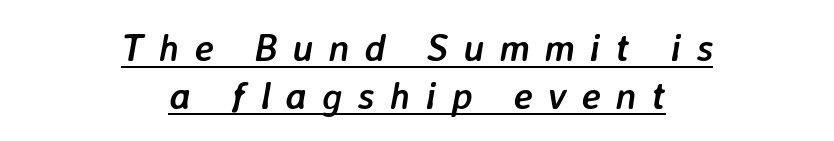
{"italic": "yes", "lean": "right", "slant_degrees": 7, "bold": "yes", "weight": "semibold", "width": "normal", "stroke_contrast": "low", "x_height": "medium", "monospaced": "no", "underline": "yes", "align": "center", "line_spacing_ratio": 1.22, "letter_spacing": "wide", "letter_spacing_em": 0.38, "glyph_px": 39}
